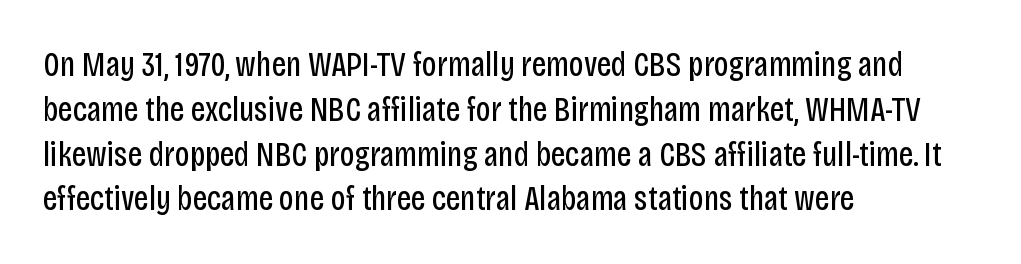
{"serif": "no", "italic": "no", "bold": "no", "weight": "regular", "width": "condensed", "stroke_contrast": "low", "x_height": "large", "monospaced": "no", "underline": "no", "align": "left", "line_spacing": "normal", "line_spacing_ratio": 1.28, "letter_spacing": "normal", "letter_spacing_em": 0.0, "glyph_px": 35}
